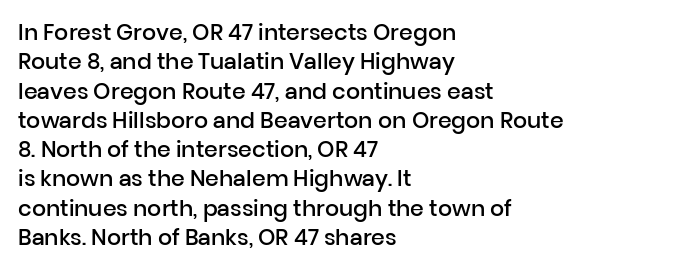
The image shows 22 px text type, upright; set left-aligned, normal line spacing (1.33x), normal letter spacing, not underlined.
